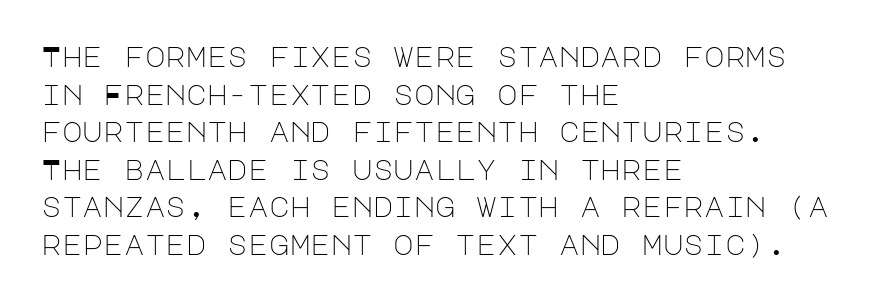
{"serif": "no", "italic": "no", "bold": "no", "weight": "light", "width": "normal", "stroke_contrast": "low", "x_height": "large", "underline": "no", "align": "left", "line_spacing": "normal", "line_spacing_ratio": 1.34, "letter_spacing": "normal", "letter_spacing_em": 0.0, "glyph_px": 28}
